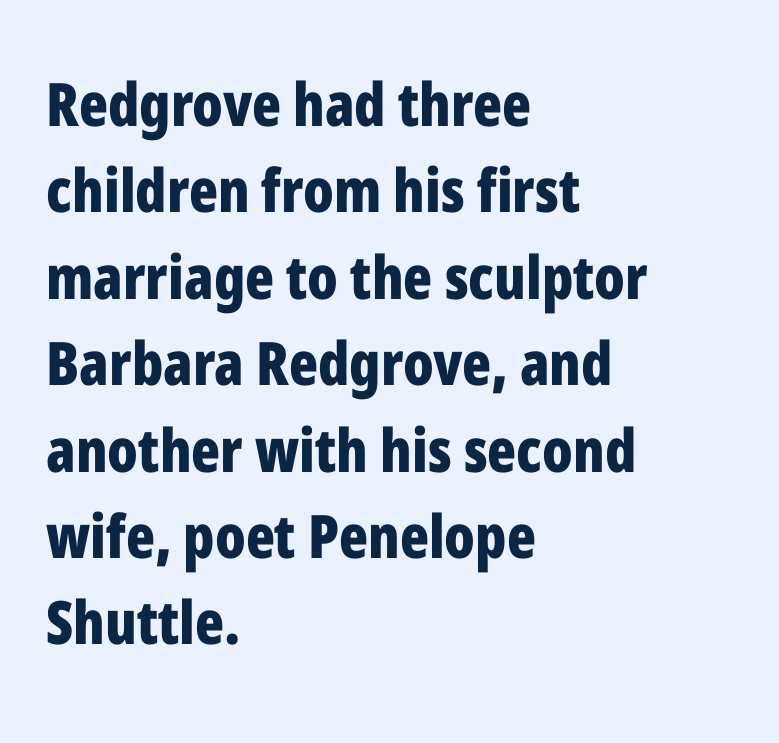
Ascenders rise straight up at ninety degrees. Honestly, the row spacing looks completely unremarkable. Each row of text sits above clean, open space. A student would call this left alignment; a typographer would say flush left, rag right. In terms of letterform style, serifs are entirely absent. Standard letterfit; no display-style spreading of the glyphs.
